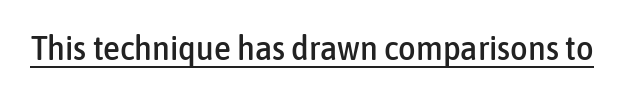
The image shows 34 px condensed sans-serif type, upright; set normal letter spacing, underlined; low stroke contrast and a medium x-height.
